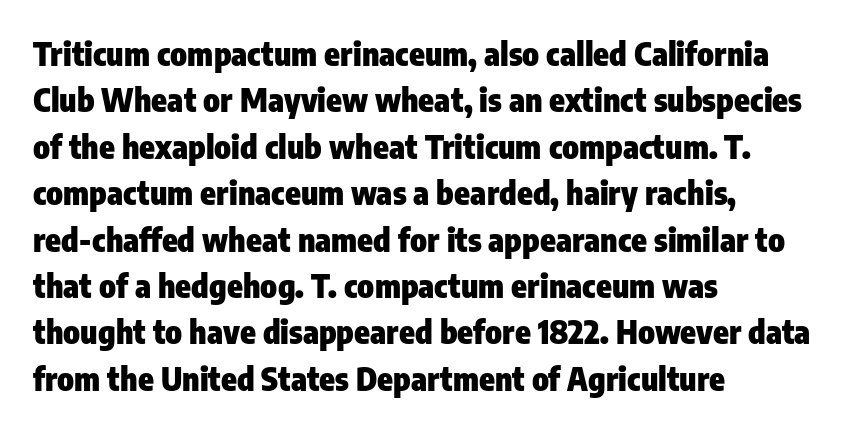
Q: Is the text bold? A: Yes.
Q: Is the text italic (slanted)? A: No, it is upright.
Q: Is the typeface a serif or a sans-serif typeface? A: Sans-serif.
Q: Is the text underlined? A: No.
Q: How is the paragraph aligned? A: Left-aligned.
Q: Is the spacing between letters normal or unusually wide? A: Normal.
Q: Is the spacing between lines tight, normal or loose? A: Normal.
Q: Width (condensed, normal, or wide)? A: Condensed.
Q: Stroke contrast? A: Low.
Q: x-height? A: Medium.
Q: Monospaced? A: No.
